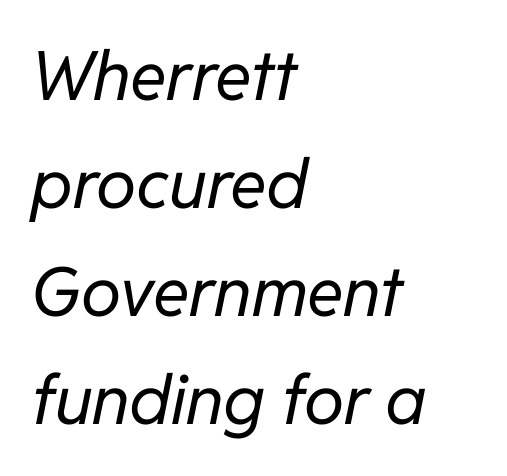
The image shows 68 px regular-weight type, italic (leaning right); set left-aligned, normal line spacing (1.59x), normal letter spacing, not underlined; low stroke contrast and a medium x-height.
